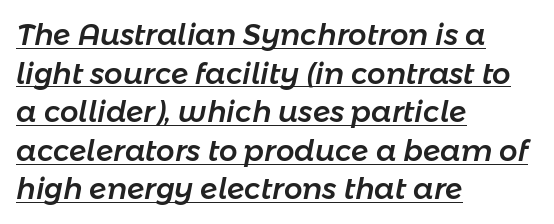
Q: Is the text italic (slanted)? A: Yes, it leans right by about 11 degrees.
Q: Is the text underlined? A: Yes.
Q: How is the paragraph aligned? A: Left-aligned.
Q: Is the spacing between letters normal or unusually wide? A: Normal.
Q: Is the spacing between lines tight, normal or loose? A: Normal.
Q: Width (condensed, normal, or wide)? A: Normal.
Q: Stroke contrast? A: Low.
Q: x-height? A: Medium.
Q: Monospaced? A: No.
